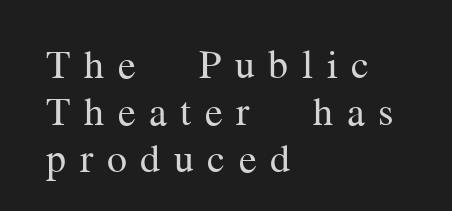
{"serif": "yes", "italic": "no", "bold": "no", "weight": "regular", "width": "normal", "stroke_contrast": "medium", "x_height": "medium", "monospaced": "no", "underline": "no", "align": "left", "line_spacing_ratio": 1.18, "letter_spacing": "wide", "letter_spacing_em": 0.34, "glyph_px": 40}
